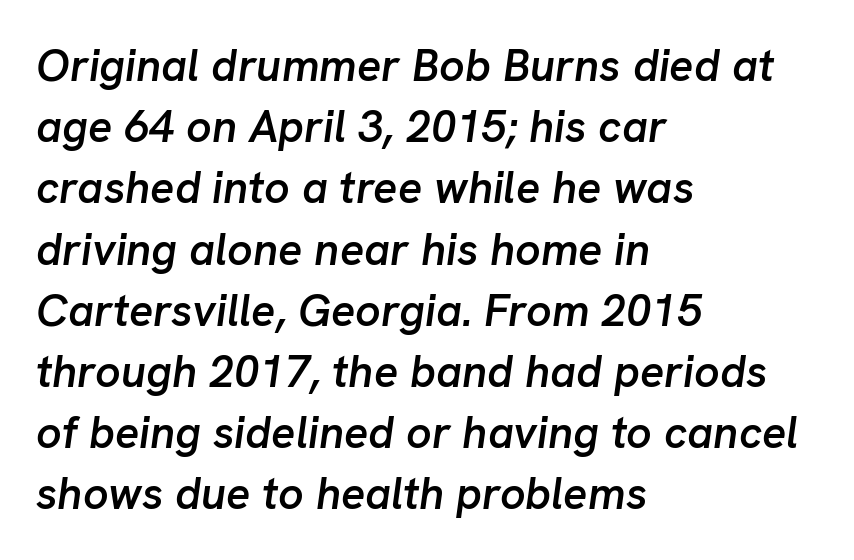
{"italic": "yes", "lean": "right", "slant_degrees": 8, "bold": "semi", "weight": "semibold", "width": "normal", "stroke_contrast": "low", "x_height": "medium", "monospaced": "no", "underline": "no", "align": "left", "line_spacing": "normal", "line_spacing_ratio": 1.36, "letter_spacing": "normal", "letter_spacing_em": 0.0, "glyph_px": 45}
